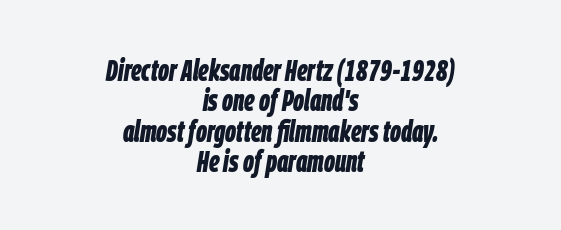
Q: Is the text bold? A: Yes.
Q: Is the text italic (slanted)? A: Yes, it leans right by about 9 degrees.
Q: Is the text underlined? A: No.
Q: How is the paragraph aligned? A: Centered.
Q: Is the spacing between letters normal or unusually wide? A: Normal.
Q: Is the spacing between lines tight, normal or loose? A: Tight.
Q: Width (condensed, normal, or wide)? A: Condensed.
Q: Stroke contrast? A: Low.
Q: x-height? A: Large.
Q: Monospaced? A: No.
